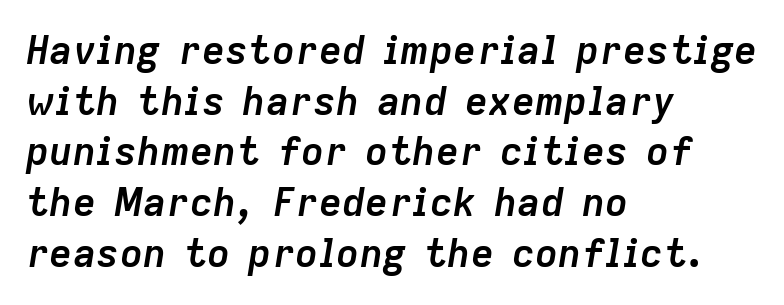
{"italic": "yes", "lean": "right", "slant_degrees": 9, "bold": "yes", "weight": "semibold", "width": "normal", "stroke_contrast": "low", "x_height": "medium", "monospaced": "no", "underline": "no", "align": "left", "line_spacing": "normal", "line_spacing_ratio": 1.3, "letter_spacing": "normal", "letter_spacing_em": 0.0, "glyph_px": 39}
